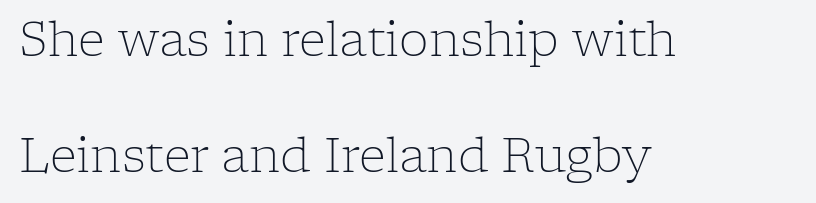
Is this a sans? No — the strokes have serifs. Observe the ordinary spacing: letters are neighbours, not strangers. Beneath every word, the page is bare. Each line starts at the same left margin while the right side varies. You could not count columns in this text — the font is proportionally spaced.
